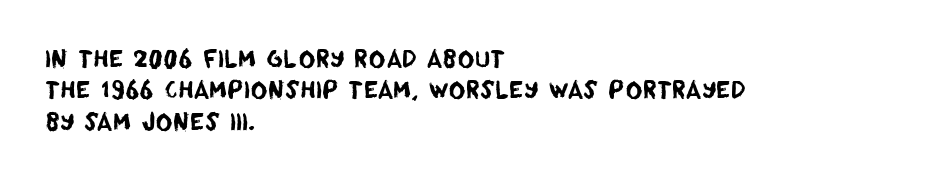
Students, note that the glyphs here touch the page at normal intervals. Rule under the text: the space is simply empty. Summary of vertical rhythm: regular, with standard interline spacing. Horizontally, the lines are justified to the leading edge only.
